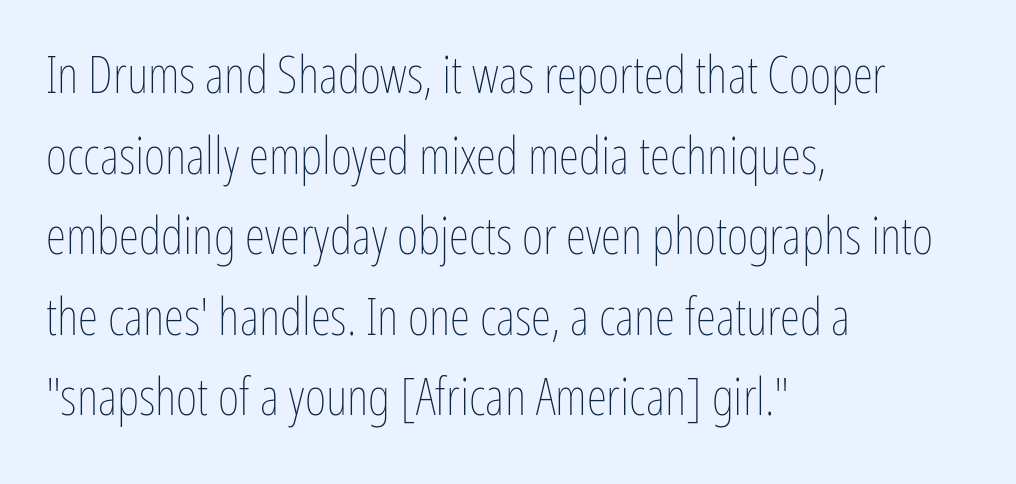
Successive baselines arrive at the customary interval. Underlining? Definitely not there. The horizontal fit of the characters is conventional and even. The lettering holds an erect, upright posture throughout. Here the designer chose a conventional face with non-uniform glyph widths. No heavy texture on the line: the type isn't bold.
